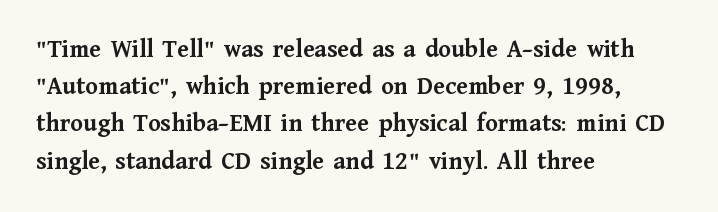
{"italic": "no", "bold": "yes", "underline": "no", "align": "left", "line_spacing": "normal", "line_spacing_ratio": 1.43, "letter_spacing": "normal", "letter_spacing_em": 0.0, "glyph_px": 26}
